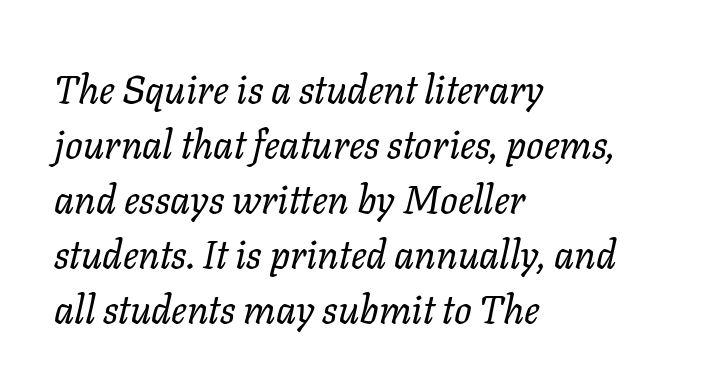
Q: Is the text bold? A: No.
Q: Is the text italic (slanted)? A: Yes, it leans right by about 11 degrees.
Q: Is the text underlined? A: No.
Q: How is the paragraph aligned? A: Left-aligned.
Q: Is the spacing between letters normal or unusually wide? A: Normal.
Q: Is the spacing between lines tight, normal or loose? A: Normal.
Q: Width (condensed, normal, or wide)? A: Normal.
Q: Stroke contrast? A: Low.
Q: x-height? A: Medium.
Q: Monospaced? A: No.
